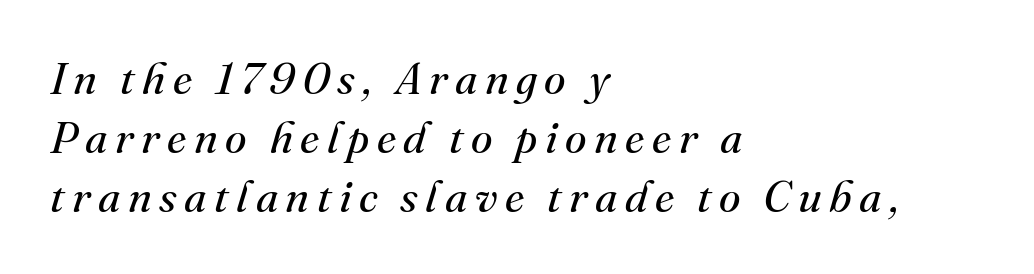
Q: Is the text bold? A: No.
Q: Is the text italic (slanted)? A: Yes, it leans right by about 16 degrees.
Q: Is the typeface a serif or a sans-serif typeface? A: Serif.
Q: Is the text underlined? A: No.
Q: How is the paragraph aligned? A: Left-aligned.
Q: Is the spacing between lines tight, normal or loose? A: Normal.
Q: Width (condensed, normal, or wide)? A: Normal.
Q: Stroke contrast? A: Medium.
Q: x-height? A: Small.
Q: Monospaced? A: No.
